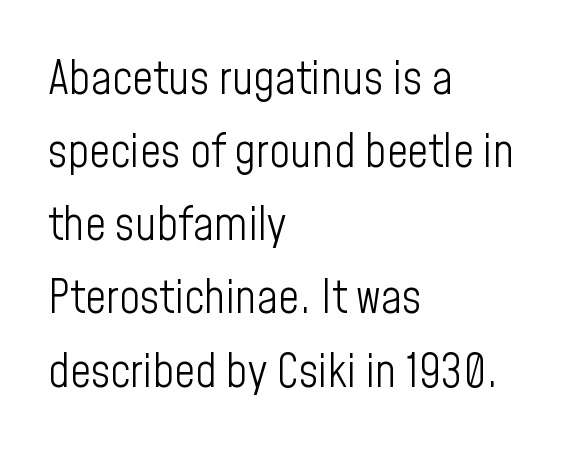
The image shows 46 px light, condensed sans-serif type, upright; set left-aligned, normal line spacing (1.59x), normal letter spacing, not underlined; low stroke contrast and a medium x-height.
